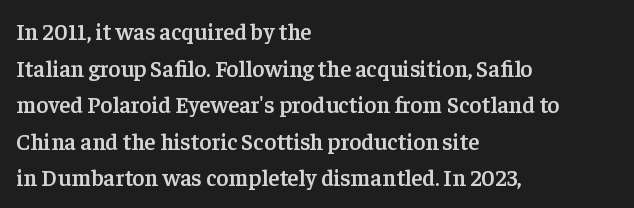
The type is set solid horizontally, with unmodified tracking. Visually the block forms a straight wall on the left and a jagged coastline on the right. Does the lettering tilt? It doesn't — this is upright. Baseline-to-baseline distance is the conventional proportion of letter height. Anything drawn beneath the words? Only blank space.
